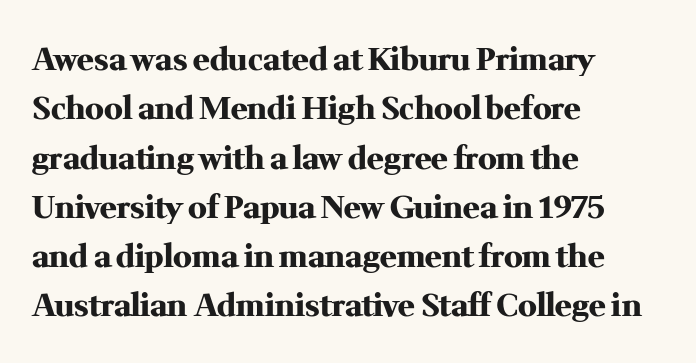
The image shows 31 px heavy serif type, upright; set left-aligned, normal line spacing (1.59x), normal letter spacing, not underlined; medium stroke contrast and a medium x-height.
